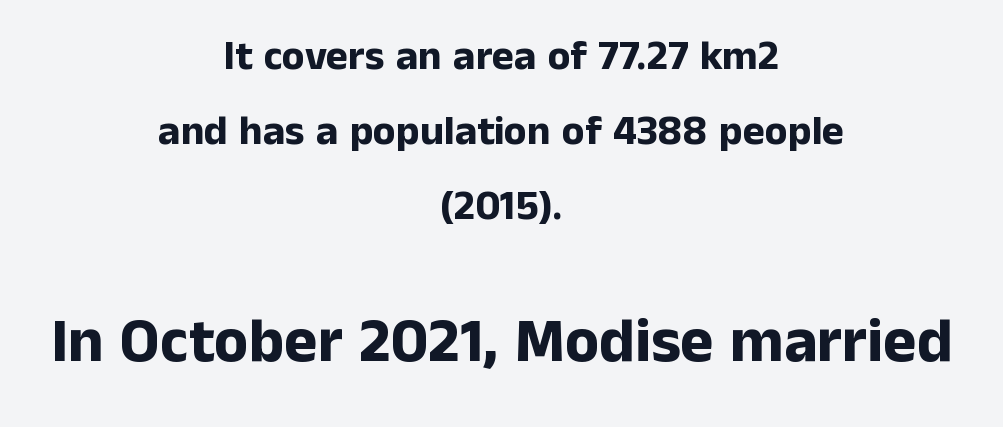
Q: Is the text bold? A: Yes.
Q: Is the text italic (slanted)? A: No, it is upright.
Q: Is the typeface a serif or a sans-serif typeface? A: Sans-serif.
Q: Is the text underlined? A: No.
Q: How is the paragraph aligned? A: Centered.
Q: Is the spacing between letters normal or unusually wide? A: Normal.
Q: Which block of text is set in a larger size, the first (top) or the second (bottom)? A: The second (bottom) one.
Q: Width (condensed, normal, or wide)? A: Normal.
Q: Stroke contrast? A: Low.
Q: x-height? A: Medium.
Q: Monospaced? A: No.
